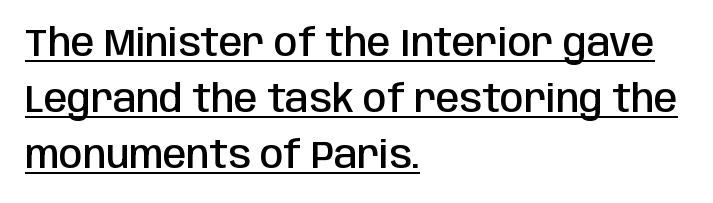
Q: Is the text bold? A: Semi-bold.
Q: Is the text italic (slanted)? A: No, it is upright.
Q: Is the typeface a serif or a sans-serif typeface? A: Sans-serif.
Q: Is the text underlined? A: Yes.
Q: How is the paragraph aligned? A: Left-aligned.
Q: Is the spacing between letters normal or unusually wide? A: Normal.
Q: Is the spacing between lines tight, normal or loose? A: Normal.
Q: Width (condensed, normal, or wide)? A: Condensed.
Q: Stroke contrast? A: Low.
Q: x-height? A: Large.
Q: Monospaced? A: No.
